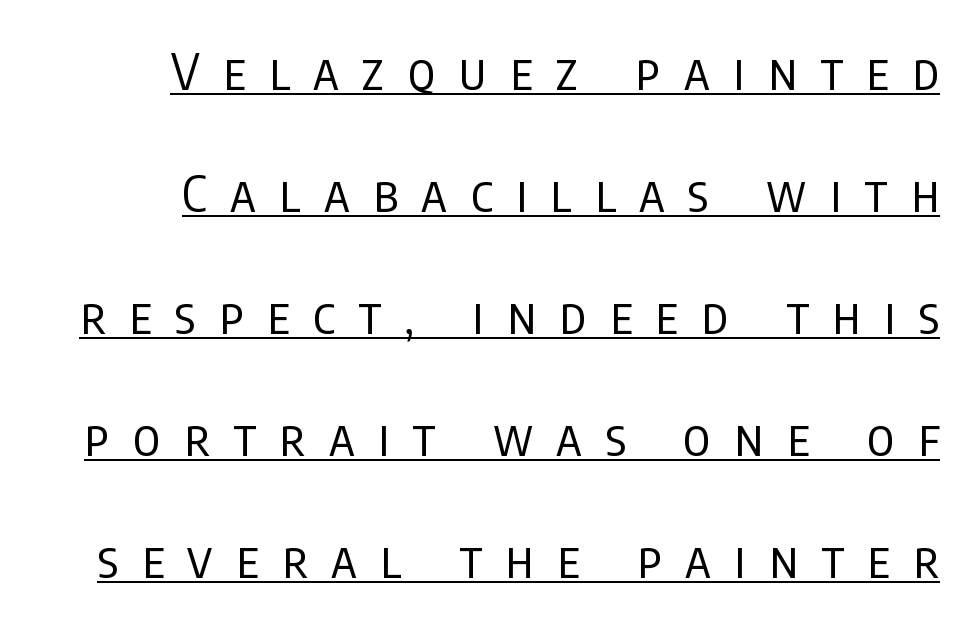
Q: Is the text bold? A: No.
Q: Is the text italic (slanted)? A: No, it is upright.
Q: Is the typeface a serif or a sans-serif typeface? A: Sans-serif.
Q: Is the text underlined? A: Yes.
Q: Is the spacing between letters normal or unusually wide? A: Unusually wide.
Q: Is the spacing between lines tight, normal or loose? A: Loose.
Q: Width (condensed, normal, or wide)? A: Condensed.
Q: Stroke contrast? A: Low.
Q: x-height? A: Large.
Q: Monospaced? A: No.
